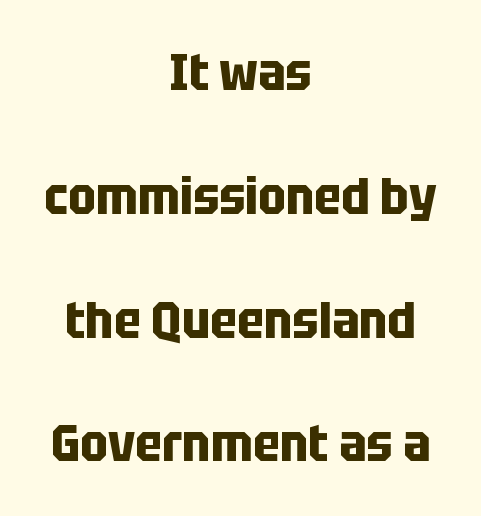
This sample trades compactness for vertical openness between lines. The space directly below the letters is spotless. What stands out about the letter spacing? Nothing — it is the standard amount. Looks like regular typesetting: each glyph gets only the width it needs. Italic: no, the glyphs are upright roman. This rendering employs a face without finishing strokes, i.e., a sans-serif.
